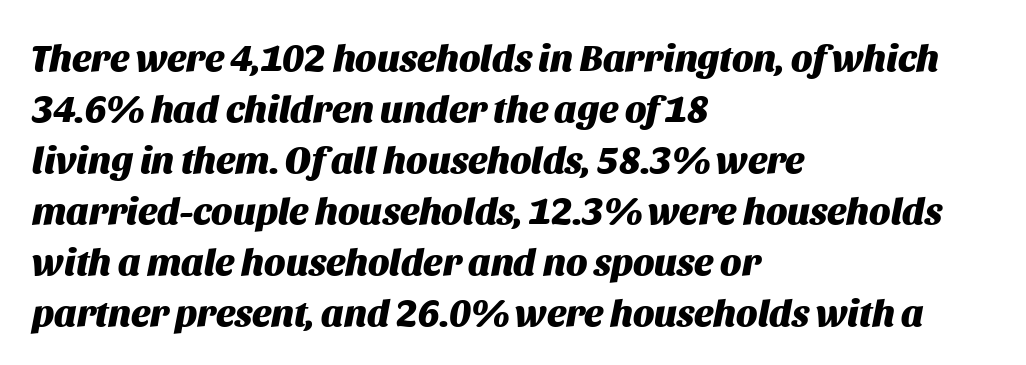
Q: Is the text bold? A: Yes.
Q: Is the text italic (slanted)? A: Yes, it leans right by about 11 degrees.
Q: Is the text underlined? A: No.
Q: How is the paragraph aligned? A: Left-aligned.
Q: Is the spacing between letters normal or unusually wide? A: Normal.
Q: Is the spacing between lines tight, normal or loose? A: Normal.
Q: Width (condensed, normal, or wide)? A: Normal.
Q: Stroke contrast? A: Medium.
Q: x-height? A: Large.
Q: Monospaced? A: No.
